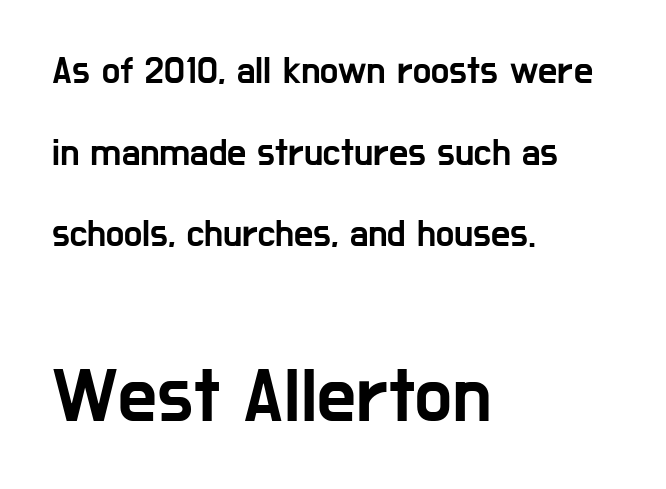
{"serif": "no", "italic": "no", "width": "condensed", "stroke_contrast": "low", "x_height": "medium", "monospaced": "no", "underline": "no", "align": "left", "line_spacing": "loose", "line_spacing_ratio": 2.15, "letter_spacing": "normal", "letter_spacing_em": 0.0, "larger_block": "second", "size_ratio": 2.03, "glyph_px": 77}
